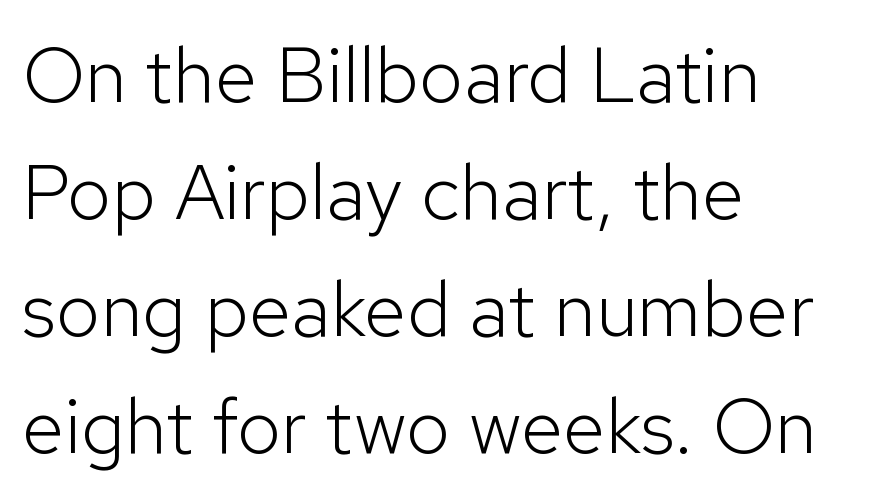
Q: Is the text bold? A: No.
Q: Is the text italic (slanted)? A: No, it is upright.
Q: Is the typeface a serif or a sans-serif typeface? A: Sans-serif.
Q: Is the text underlined? A: No.
Q: How is the paragraph aligned? A: Left-aligned.
Q: Is the spacing between letters normal or unusually wide? A: Normal.
Q: Is the spacing between lines tight, normal or loose? A: Normal.
Q: Width (condensed, normal, or wide)? A: Normal.
Q: Stroke contrast? A: Low.
Q: x-height? A: Medium.
Q: Monospaced? A: No.
